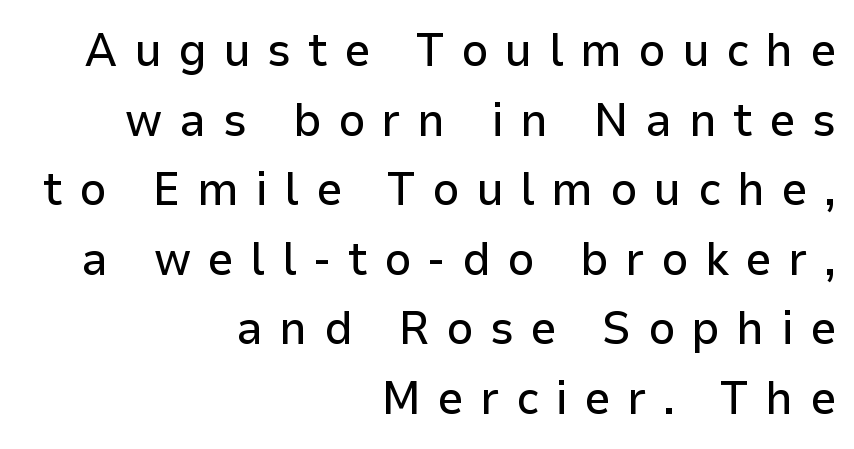
The passage shown has open, widely tracked lettering throughout. A normal amount of white space separates one row of letters from the next. The designer went with a sans here, leaving each stem footless. Think of a printed novel: that variable character pitch is what you see here. A clean baseline with only descenders dipping below it. Typeset ragged left — the right edge is the straight one.
